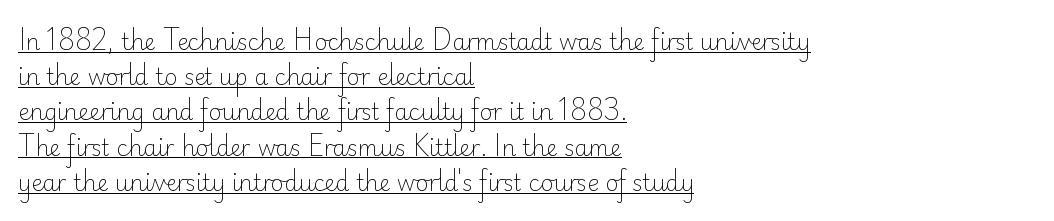
The image shows 22 px text type, upright; set left-aligned, normal line spacing (1.6x), normal letter spacing, underlined.
